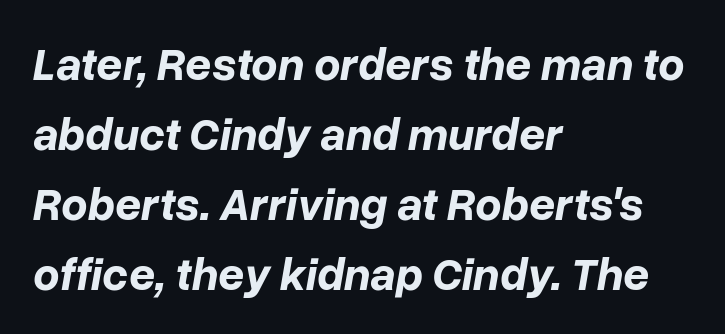
Q: Is the text bold? A: Yes.
Q: Is the text italic (slanted)? A: Yes, it leans right by about 10 degrees.
Q: Is the text underlined? A: No.
Q: How is the paragraph aligned? A: Left-aligned.
Q: Is the spacing between letters normal or unusually wide? A: Normal.
Q: Is the spacing between lines tight, normal or loose? A: Normal.
Q: Width (condensed, normal, or wide)? A: Normal.
Q: Stroke contrast? A: Low.
Q: x-height? A: Medium.
Q: Monospaced? A: No.
